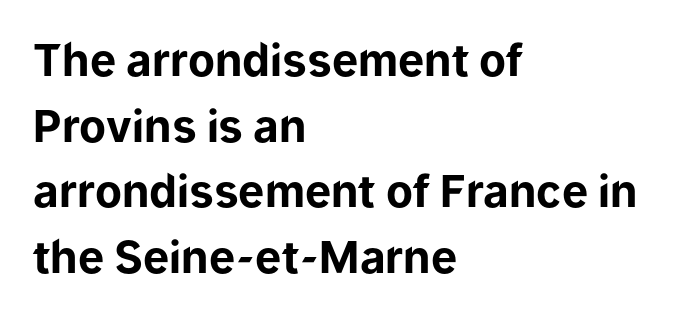
The image shows 44 px bold sans-serif type, upright; set left-aligned, normal line spacing (1.49x), normal letter spacing, not underlined; low stroke contrast and a medium x-height.
